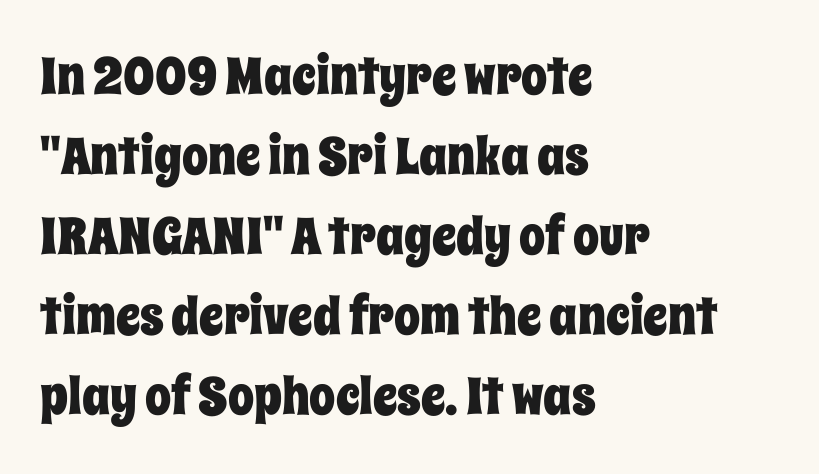
The image shows 52 px condensed type, upright; set left-aligned, normal line spacing (1.54x), normal letter spacing, not underlined; low stroke contrast and a large x-height.
